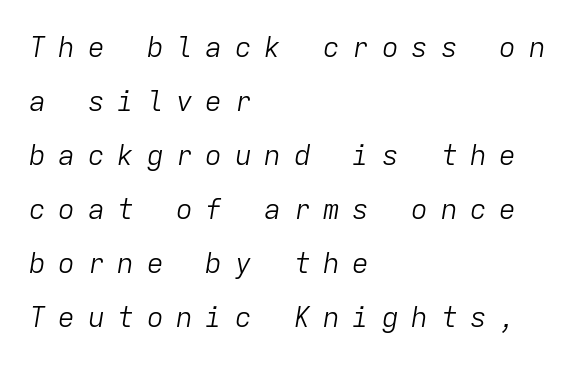
Q: Is the text bold? A: No.
Q: Is the text italic (slanted)? A: Yes, it leans right by about 9 degrees.
Q: Is the text underlined? A: No.
Q: How is the paragraph aligned? A: Left-aligned.
Q: Is the spacing between letters normal or unusually wide? A: Unusually wide.
Q: Is the spacing between lines tight, normal or loose? A: Loose.
Q: Width (condensed, normal, or wide)? A: Normal.
Q: Stroke contrast? A: Low.
Q: x-height? A: Medium.
Q: Monospaced? A: Yes.
